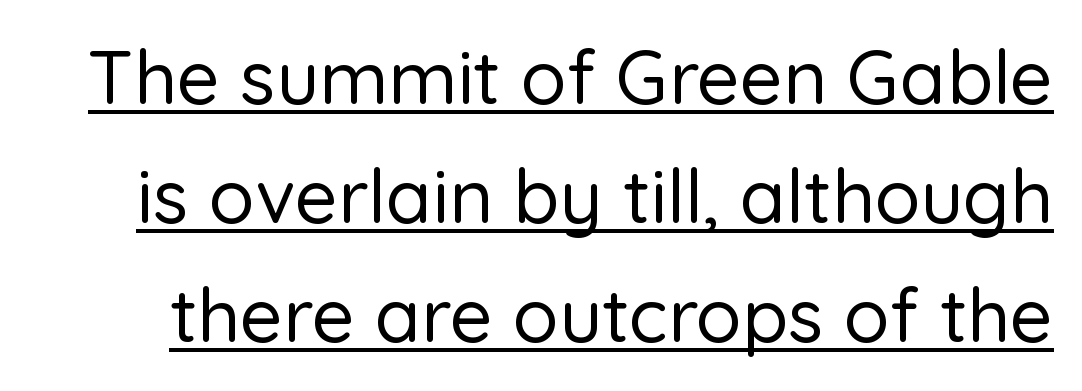
The image shows 75 px sans-serif type, upright; set normal line spacing (1.59x), normal letter spacing, underlined; low stroke contrast and a medium x-height.
